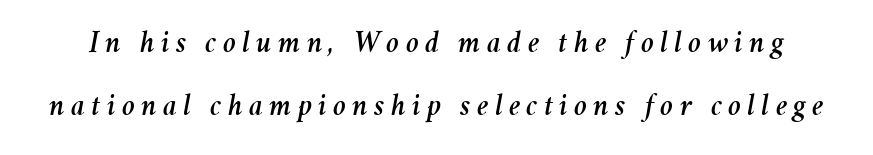
The image shows 31 px text type, italic (leaning right); set loose line spacing (2.02x), unusually wide letter spacing (+0.2 em), not underlined; medium stroke contrast and a medium x-height.
